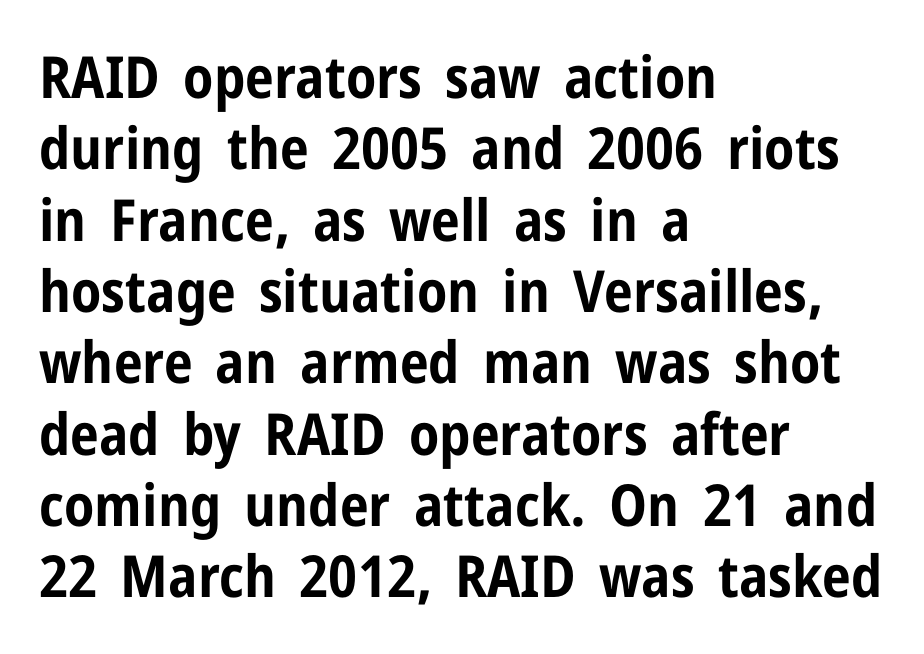
Q: Is the text bold? A: Yes.
Q: Is the text italic (slanted)? A: No, it is upright.
Q: Is the typeface a serif or a sans-serif typeface? A: Sans-serif.
Q: Is the text underlined? A: No.
Q: How is the paragraph aligned? A: Left-aligned.
Q: Is the spacing between letters normal or unusually wide? A: Normal.
Q: Width (condensed, normal, or wide)? A: Condensed.
Q: Stroke contrast? A: Low.
Q: x-height? A: Medium.
Q: Monospaced? A: No.
